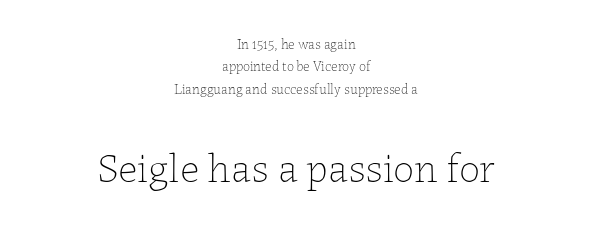
Q: Is the text bold? A: No.
Q: Is the text italic (slanted)? A: No, it is upright.
Q: Is the text underlined? A: No.
Q: How is the paragraph aligned? A: Centered.
Q: Is the spacing between letters normal or unusually wide? A: Normal.
Q: Is the spacing between lines tight, normal or loose? A: Normal.
Q: Which block of text is set in a larger size, the first (top) or the second (bottom)? A: The second (bottom) one.
Q: Width (condensed, normal, or wide)? A: Normal.
Q: Stroke contrast? A: Low.
Q: x-height? A: Medium.
Q: Monospaced? A: No.
